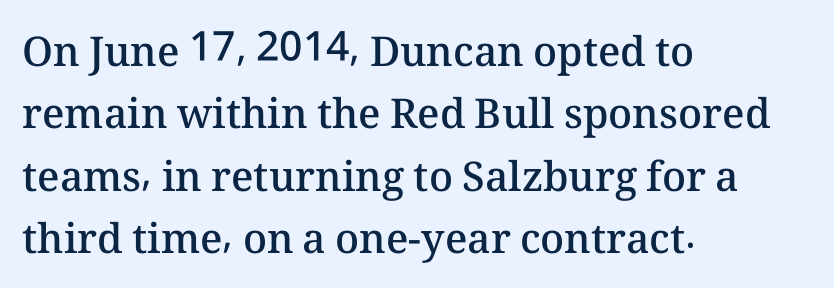
{"italic": "no", "bold": "semi", "weight": "semibold", "width": "normal", "stroke_contrast": "medium", "x_height": "medium", "monospaced": "no", "underline": "no", "align": "left", "line_spacing": "normal", "line_spacing_ratio": 1.52, "letter_spacing": "normal", "letter_spacing_em": 0.0, "glyph_px": 41}
